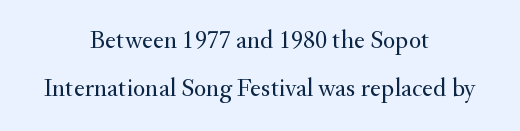
Q: Is the text bold? A: No.
Q: Is the text italic (slanted)? A: No, it is upright.
Q: Is the text underlined? A: No.
Q: How is the paragraph aligned? A: Centered.
Q: Is the spacing between letters normal or unusually wide? A: Normal.
